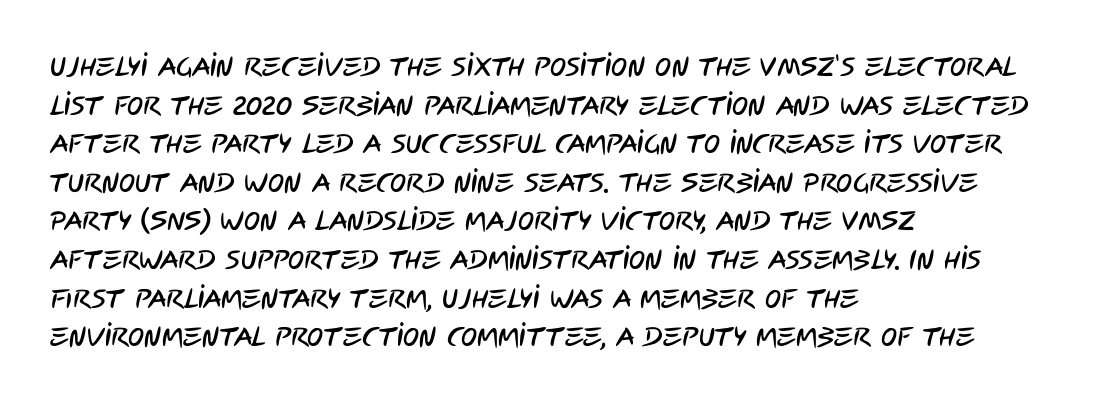
Q: Is the text underlined? A: No.
Q: How is the paragraph aligned? A: Left-aligned.
Q: Is the spacing between letters normal or unusually wide? A: Normal.
Q: Is the spacing between lines tight, normal or loose? A: Normal.
